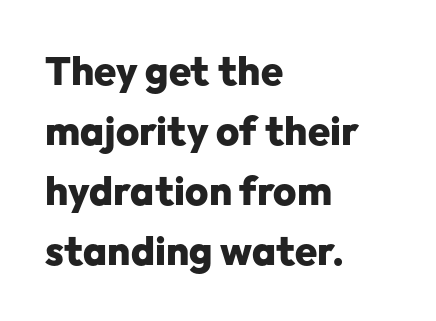
The image shows 40 px heavy sans-serif type, upright; set left-aligned, normal line spacing (1.5x), normal letter spacing, not underlined; low stroke contrast and a medium x-height.
